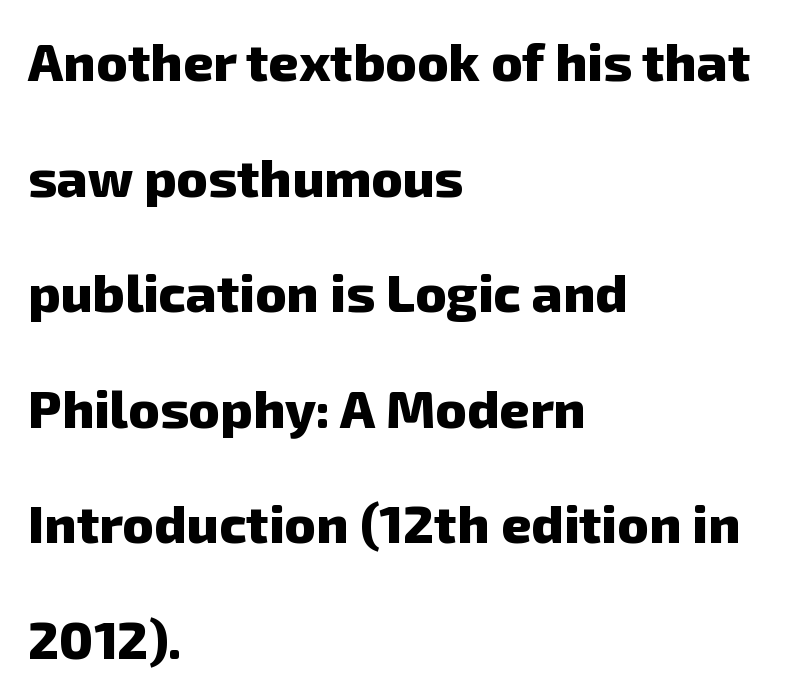
The image shows 53 px heavy sans-serif type; set left-aligned, loose line spacing (2.18x), normal letter spacing, not underlined; low stroke contrast and a medium x-height.
